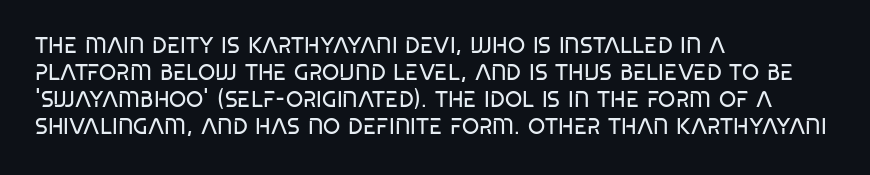
Beneath every word, the page is bare. The lettering holds an erect, upright posture throughout. Caption: face not bold, strokes unweighted. The gaps between neighbouring characters are ordinary and unremarkable.
